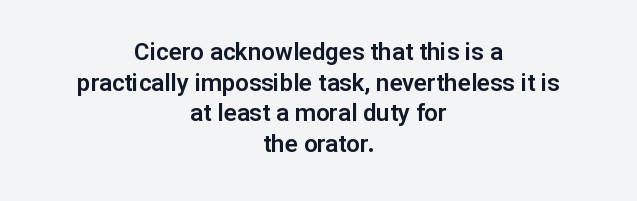
Q: Is the text italic (slanted)? A: No, it is upright.
Q: Is the text underlined? A: No.
Q: How is the paragraph aligned? A: Centered.
Q: Is the spacing between letters normal or unusually wide? A: Normal.
Q: Is the spacing between lines tight, normal or loose? A: Normal.
